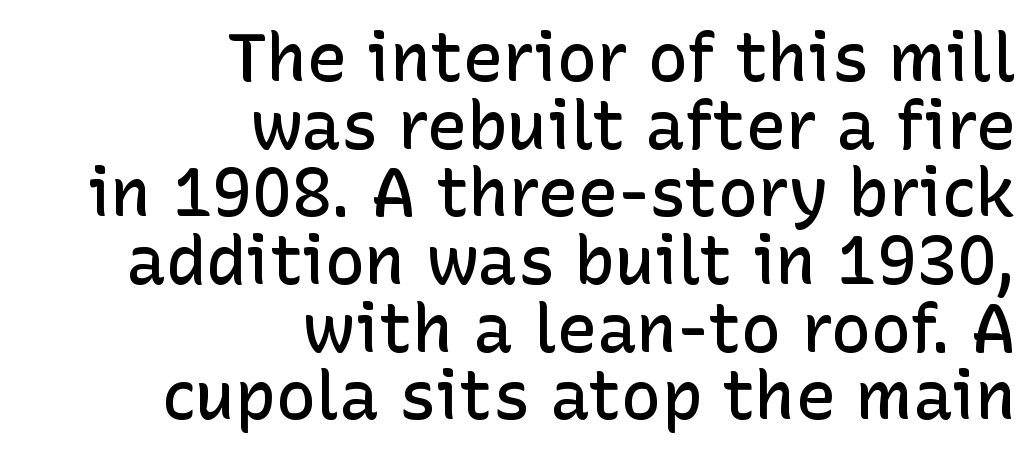
The image shows 67 px semibold sans-serif type, upright; set right-aligned, tight line spacing (1.01x), normal letter spacing, not underlined; low stroke contrast and a medium x-height.
